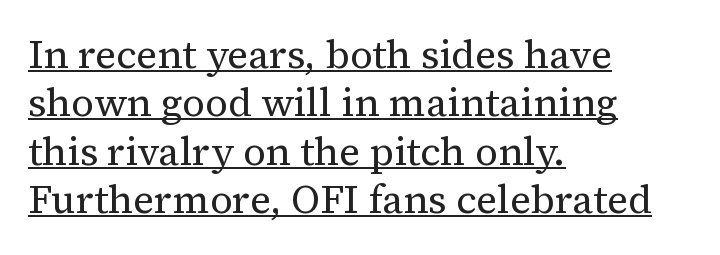
The image shows 40 px regular-weight serif type, upright; set left-aligned, line spacing 1.21x, normal letter spacing, underlined; medium stroke contrast and a medium x-height.
